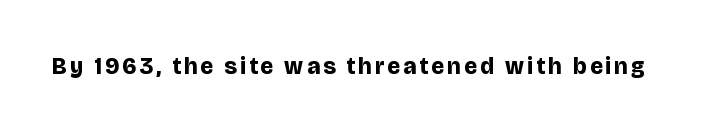
{"italic": "no", "bold": "yes", "underline": "no", "glyph_px": 23}
